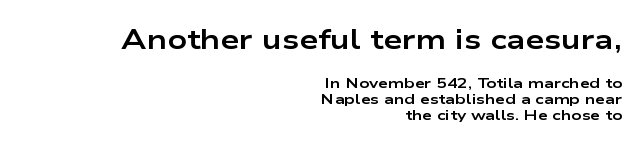
Q: Is the text bold? A: Yes.
Q: Is the text italic (slanted)? A: No, it is upright.
Q: Is the text underlined? A: No.
Q: How is the paragraph aligned? A: Right-aligned.
Q: Is the spacing between letters normal or unusually wide? A: Normal.
Q: Is the spacing between lines tight, normal or loose? A: Tight.
Q: Which block of text is set in a larger size, the first (top) or the second (bottom)? A: The first (top) one.
